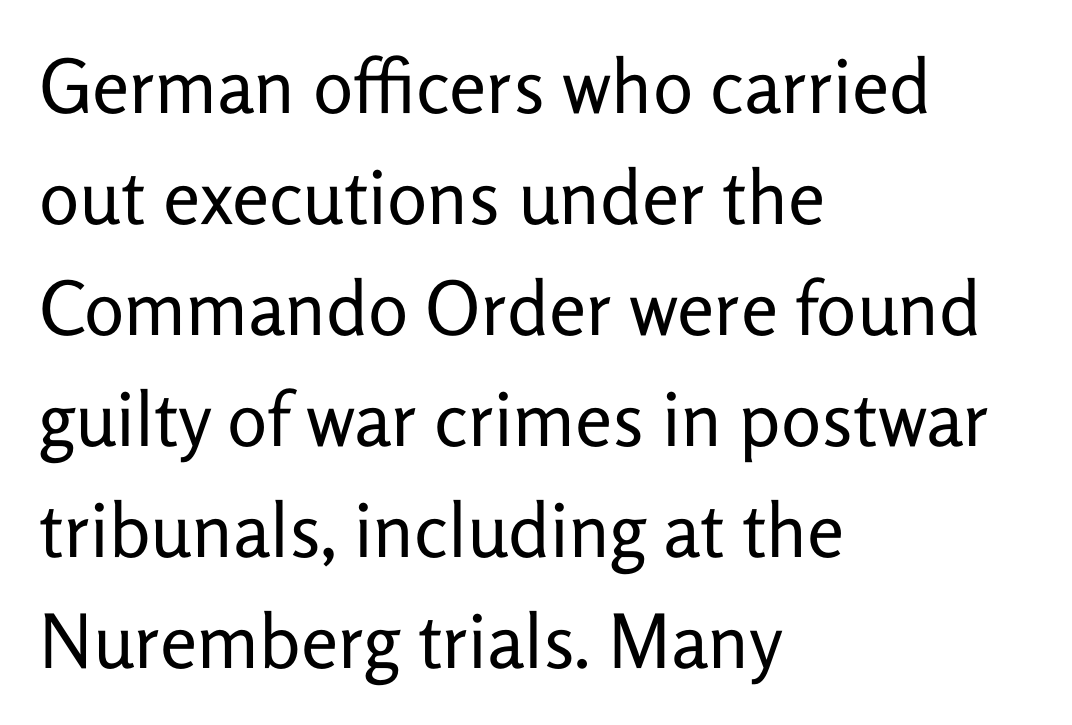
The image shows 75 px regular-weight sans-serif type, upright; set left-aligned, normal line spacing (1.48x), normal letter spacing, not underlined; low stroke contrast and a medium x-height.
